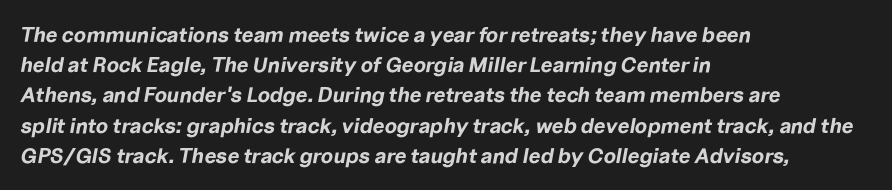
The image shows 21 px bold type, italic (leaning right); set left-aligned, normal line spacing (1.44x), normal letter spacing, not underlined.
